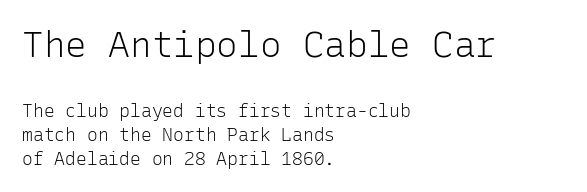
{"serif": "no", "italic": "no", "bold": "no", "weight": "light", "width": "normal", "stroke_contrast": "low", "x_height": "medium", "monospaced": "yes", "underline": "no", "align": "left", "line_spacing": "normal", "line_spacing_ratio": 1.33, "letter_spacing": "normal", "letter_spacing_em": 0.0, "larger_block": "first", "size_ratio": 2.0, "glyph_px": 36}
